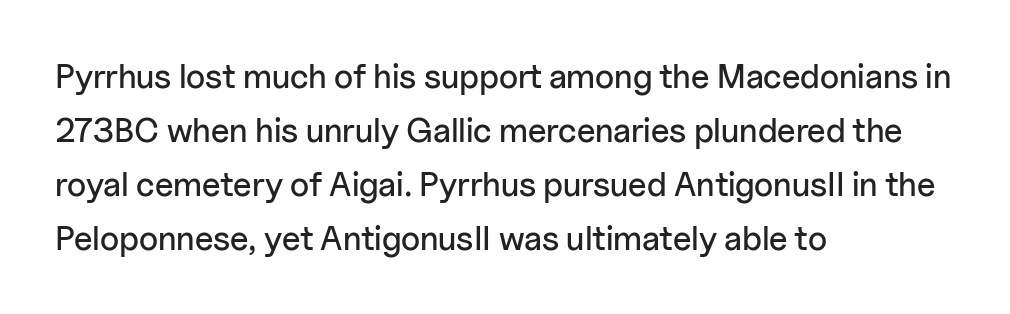
Think of a printed novel: that variable character pitch is what you see here. Serif or sans? Sans — the stroke terminals are bare. Baseline-to-baseline distance is the conventional proportion of letter height. The text block is weighted toward the left margin, trailing off unevenly rightward.
